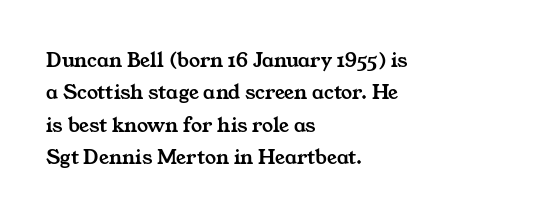
Q: Is the text underlined? A: No.
Q: How is the paragraph aligned? A: Left-aligned.
Q: Is the spacing between letters normal or unusually wide? A: Normal.
Q: Is the spacing between lines tight, normal or loose? A: Normal.
